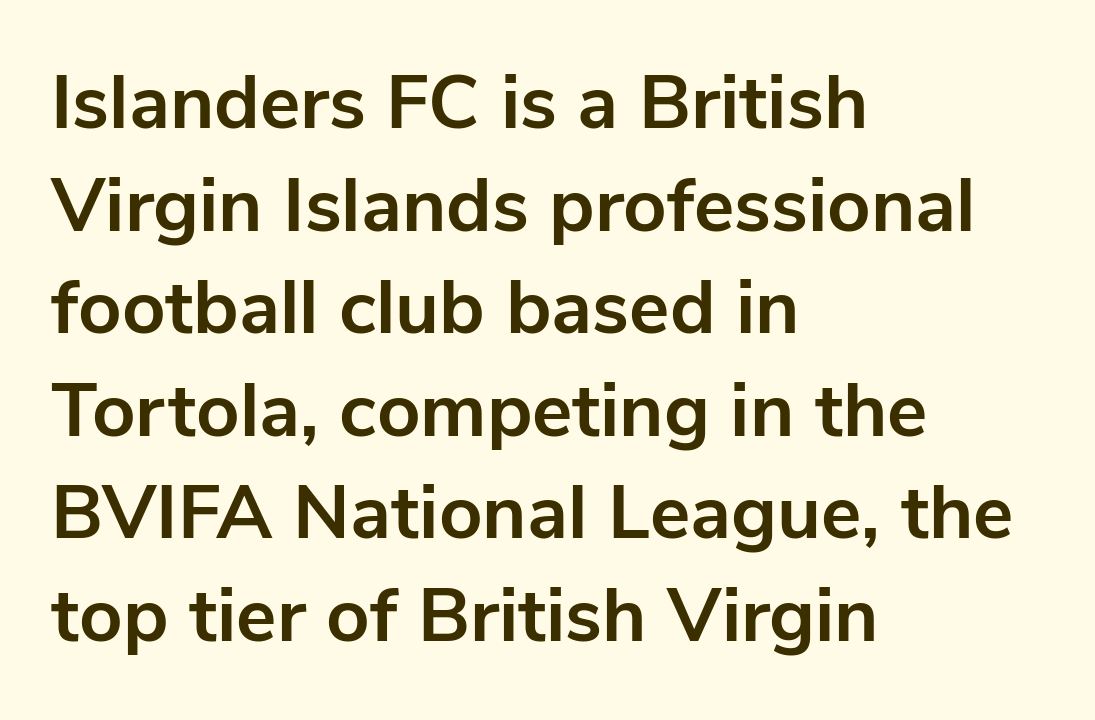
The image shows 76 px bold sans-serif type, upright; set left-aligned, normal line spacing (1.35x), normal letter spacing, not underlined; low stroke contrast and a medium x-height.
